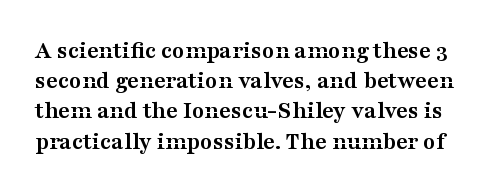
A dark, heavy texture on the line: the type is bold. Every character sits straight up, as roman type does. This rendering features lettering with no underline. Inter-character spacing is left at the font's built-in metrics.
